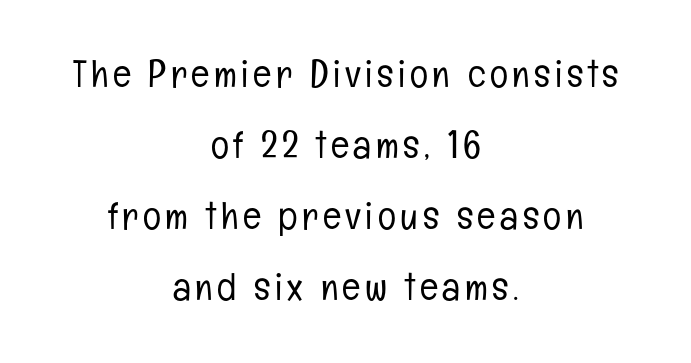
The image shows 38 px light, condensed sans-serif type, upright; set centered, line spacing 1.87x, not underlined; low stroke contrast and a medium x-height.
